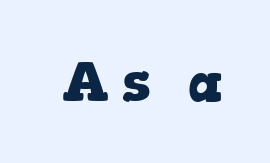
Q: Is the text bold? A: Yes.
Q: Is the text italic (slanted)? A: No, it is upright.
Q: Is the typeface a serif or a sans-serif typeface? A: Serif.
Q: Is the text underlined? A: No.
Q: Is the spacing between letters normal or unusually wide? A: Unusually wide.
Q: Width (condensed, normal, or wide)? A: Wide.
Q: Stroke contrast? A: Low.
Q: x-height? A: Medium.
Q: Monospaced? A: No.
